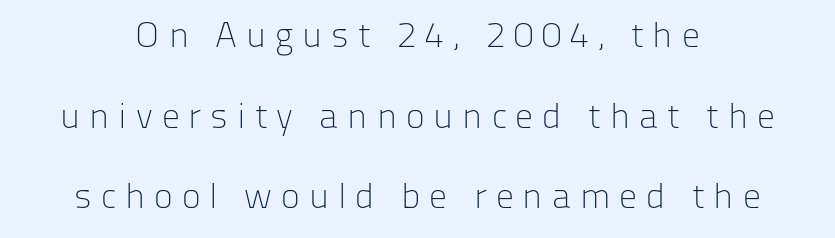
Q: Is the text bold? A: No.
Q: Is the text italic (slanted)? A: No, it is upright.
Q: Is the typeface a serif or a sans-serif typeface? A: Sans-serif.
Q: Is the text underlined? A: No.
Q: How is the paragraph aligned? A: Centered.
Q: Is the spacing between letters normal or unusually wide? A: Unusually wide.
Q: Is the spacing between lines tight, normal or loose? A: Loose.
Q: Width (condensed, normal, or wide)? A: Normal.
Q: Stroke contrast? A: Low.
Q: x-height? A: Medium.
Q: Monospaced? A: No.
